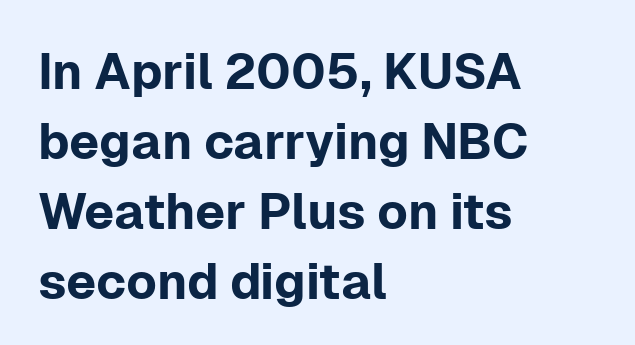
The text was rendered using a sans face with plain stroke endings. The tracking reads as untouched default to a designer's eye. Rows of type keep a routine distance in the vertical direction. A roman cut, with each character standing at attention. Here the designer chose a conventional face with non-uniform glyph widths.
